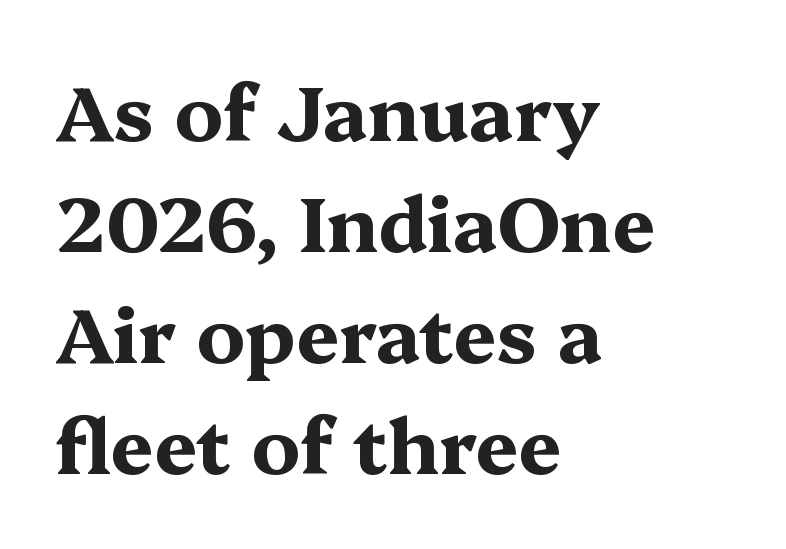
The image shows 76 px bold, wide serif type, upright; set left-aligned, normal line spacing (1.46x), normal letter spacing, not underlined; medium stroke contrast and a medium x-height.
